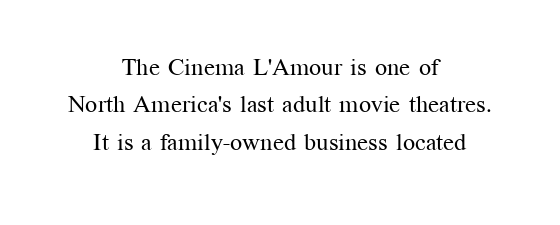
Regular leading. Is there any slant? The stems are plumb. The words here are not underlined. This rendering leaves character spacing at its baseline value.
